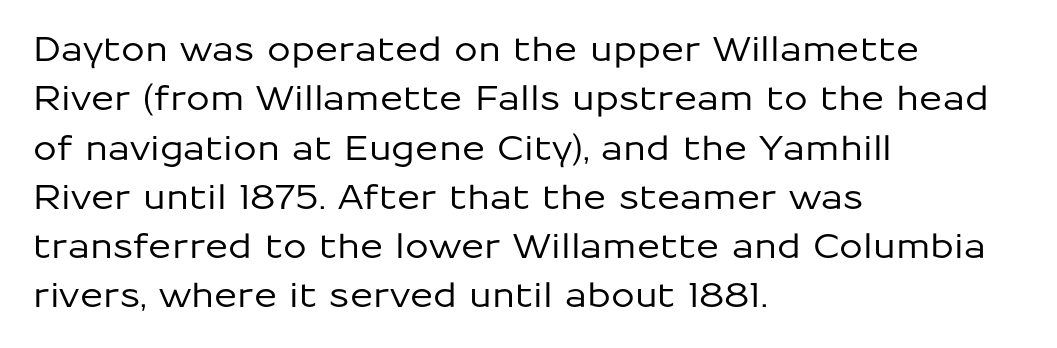
{"serif": "no", "italic": "no", "width": "normal", "stroke_contrast": "low", "x_height": "medium", "monospaced": "no", "underline": "no", "align": "left", "line_spacing": "normal", "line_spacing_ratio": 1.45, "letter_spacing": "normal", "letter_spacing_em": 0.0, "glyph_px": 34}
